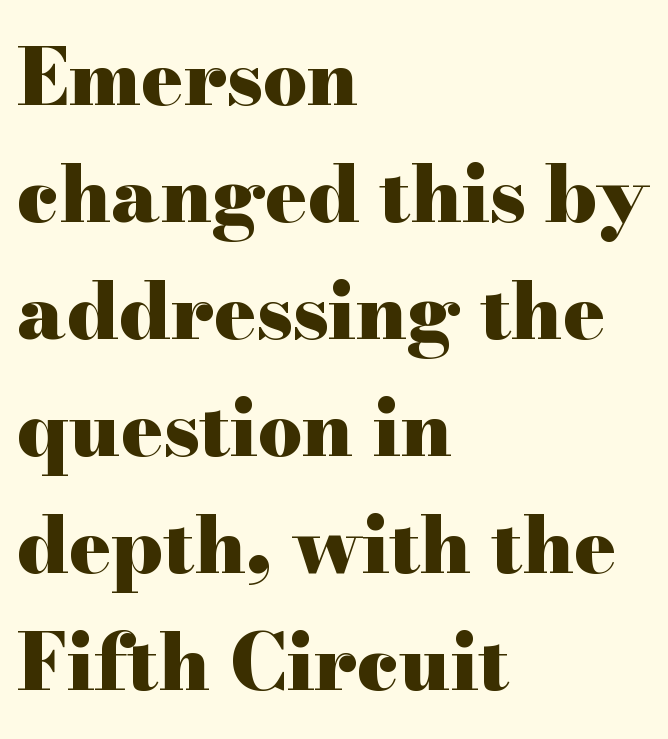
{"serif": "yes", "italic": "no", "bold": "yes", "weight": "heavy", "width": "wide", "stroke_contrast": "high", "x_height": "small", "monospaced": "no", "underline": "no", "align": "left", "line_spacing": "normal", "line_spacing_ratio": 1.5, "letter_spacing": "normal", "letter_spacing_em": 0.0, "glyph_px": 78}
